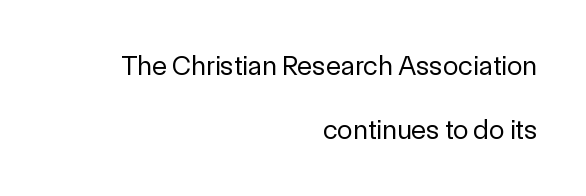
The gaps between neighbouring characters are ordinary and unremarkable. Horizontal bands of white between lines are thick stripes. Observe the absence of serifs on each vertical stroke in this sample. The lines in this sample share a right terminus and differ only in where they begin.
